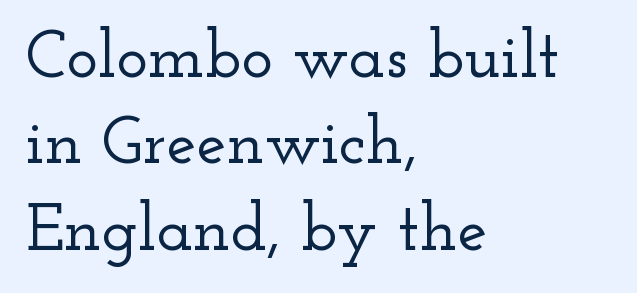
Leading: standard. Quick note: not italic, upright. The strip under each line holds only bare page. Is the letter spacing exaggerated? No — it looks like the ordinary default.
